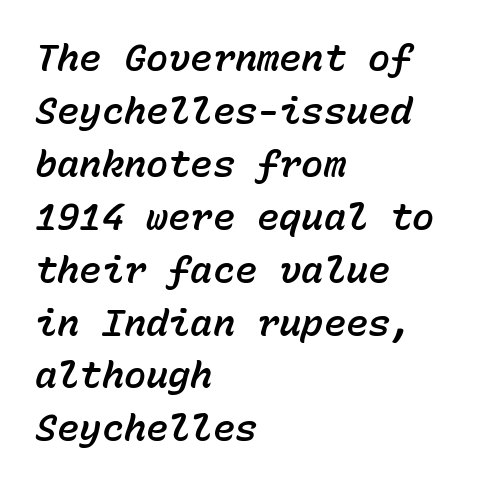
{"italic": "yes", "lean": "right", "slant_degrees": 15, "width": "normal", "stroke_contrast": "low", "x_height": "medium", "monospaced": "yes", "underline": "no", "align": "left", "line_spacing": "normal", "line_spacing_ratio": 1.43, "letter_spacing": "normal", "letter_spacing_em": 0.0, "glyph_px": 37}
